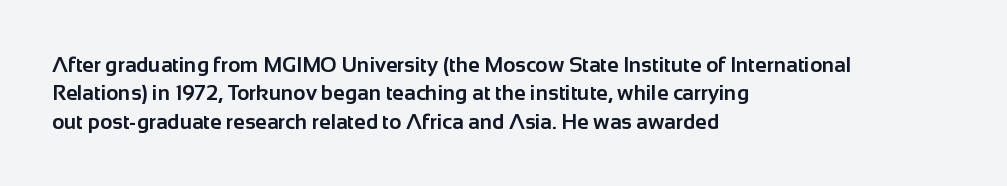
{"italic": "no", "bold": "yes", "underline": "no", "align": "left", "line_spacing": "normal", "line_spacing_ratio": 1.35, "letter_spacing": "normal", "letter_spacing_em": 0.0, "glyph_px": 21}
